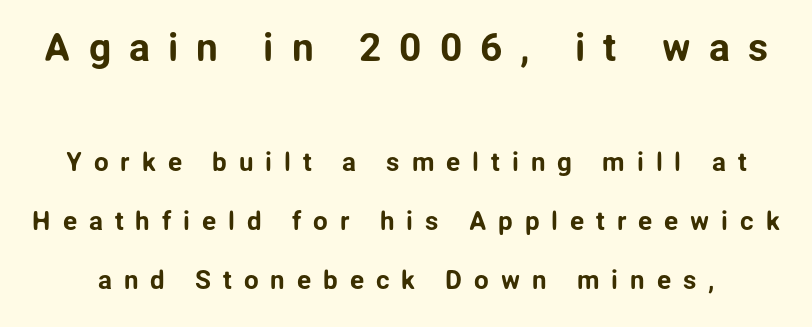
Q: Is the text italic (slanted)? A: No, it is upright.
Q: Is the typeface a serif or a sans-serif typeface? A: Sans-serif.
Q: Is the text underlined? A: No.
Q: Is the spacing between letters normal or unusually wide? A: Unusually wide.
Q: Is the spacing between lines tight, normal or loose? A: Loose.
Q: Which block of text is set in a larger size, the first (top) or the second (bottom)? A: The first (top) one.
Q: Width (condensed, normal, or wide)? A: Normal.
Q: Stroke contrast? A: Low.
Q: x-height? A: Medium.
Q: Monospaced? A: No.
